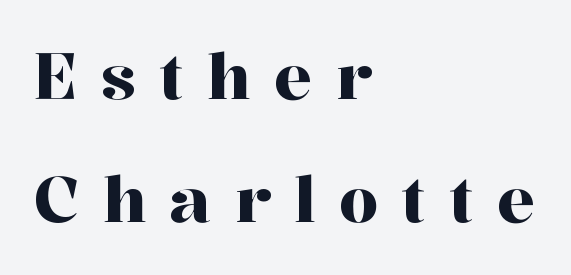
{"serif": "yes", "italic": "no", "width": "normal", "stroke_contrast": "high", "x_height": "medium", "monospaced": "no", "underline": "no", "align": "left", "line_spacing": "loose", "line_spacing_ratio": 1.96, "letter_spacing": "wide", "letter_spacing_em": 0.38, "glyph_px": 63}
